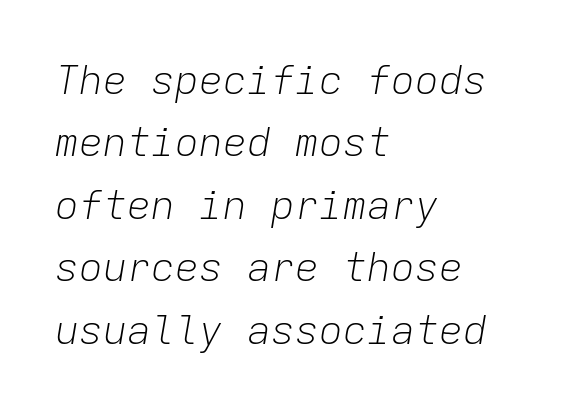
Q: Is the text bold? A: No.
Q: Is the text italic (slanted)? A: Yes, it leans right by about 9 degrees.
Q: Is the text underlined? A: No.
Q: How is the paragraph aligned? A: Left-aligned.
Q: Is the spacing between letters normal or unusually wide? A: Normal.
Q: Is the spacing between lines tight, normal or loose? A: Normal.
Q: Width (condensed, normal, or wide)? A: Normal.
Q: Stroke contrast? A: Low.
Q: x-height? A: Medium.
Q: Monospaced? A: Yes.
